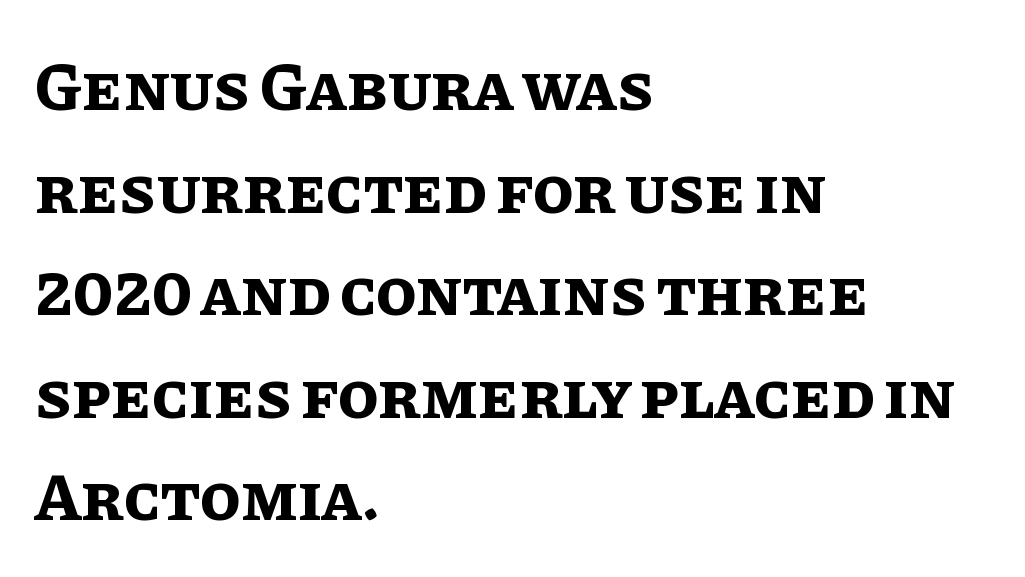
{"italic": "no", "bold": "yes", "weight": "bold", "width": "normal", "stroke_contrast": "low", "x_height": "large", "monospaced": "no", "underline": "no", "align": "left", "line_spacing": "normal", "line_spacing_ratio": 1.53, "letter_spacing": "normal", "letter_spacing_em": 0.0, "glyph_px": 67}
